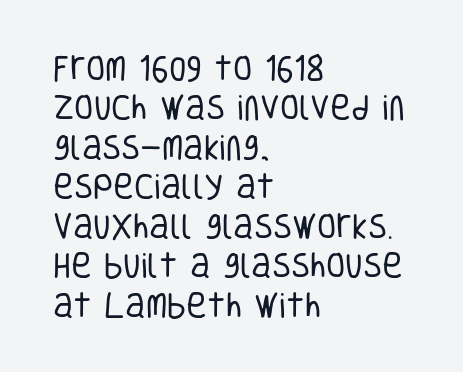
Vertical spacing — default. When letters stand straight like this, we call the style roman or upright. The line texture is even and compact thanks to regular tracking. Each row of text sits above clean, open space. Weight: regular or lighter.
